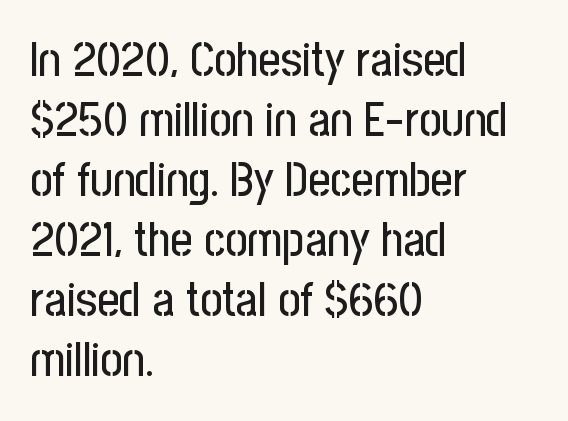
{"serif": "no", "italic": "no", "width": "condensed", "stroke_contrast": "low", "x_height": "medium", "monospaced": "no", "underline": "no", "align": "left", "line_spacing": "normal", "line_spacing_ratio": 1.25, "letter_spacing": "normal", "letter_spacing_em": 0.0, "glyph_px": 48}
